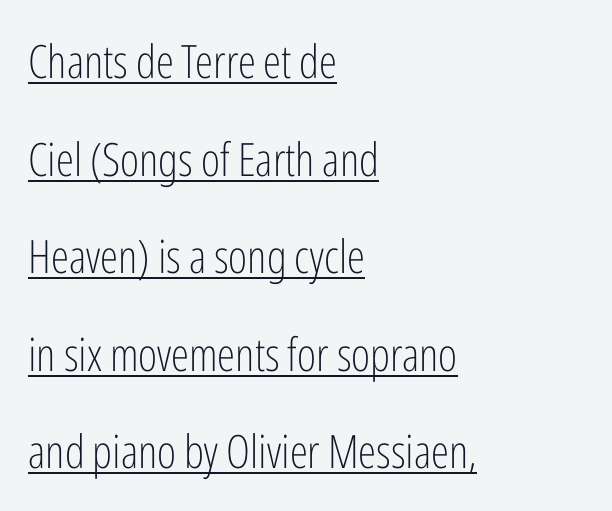
The image shows 46 px light, condensed sans-serif type, upright; set left-aligned, loose line spacing (2.12x), normal letter spacing, underlined; low stroke contrast and a medium x-height.
